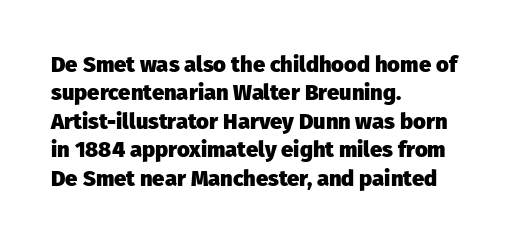
The image shows 22 px bold type, upright; set left-aligned, normal line spacing (1.29x), normal letter spacing, not underlined.
